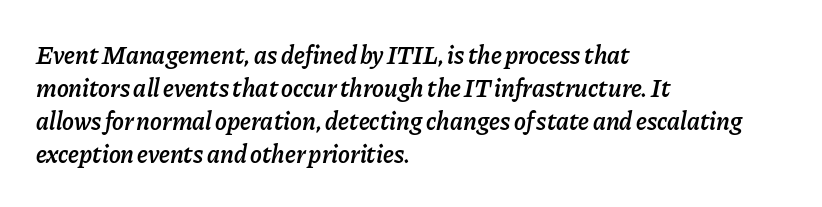
Q: Is the text bold? A: Semi-bold.
Q: Is the text italic (slanted)? A: Yes, it leans right by about 11 degrees.
Q: Is the text underlined? A: No.
Q: How is the paragraph aligned? A: Left-aligned.
Q: Is the spacing between letters normal or unusually wide? A: Normal.
Q: Is the spacing between lines tight, normal or loose? A: Normal.
